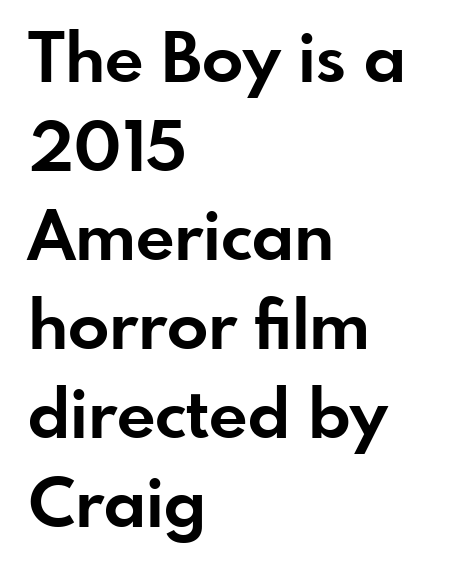
The typesetting leans heavy: a genuine bold. The rendering uses natural spacing where letterforms have individual widths. The letterforms sit shoulder to shoulder at normal distance. Leading matches the norm, producing a regular column. Compared with a centered layout, this one pins lines to the left instead.
